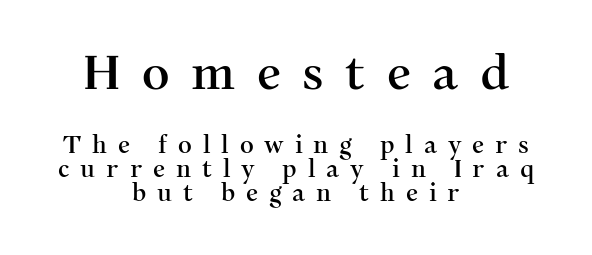
The specimen omits any rule beneath the text block's lines. Cramped leading. Compare the two chunks: the upper has the greater cap height. This sample uses expanded letter spacing, leaving extra air between glyphs. Does the lettering tilt? It doesn't — this is upright.
